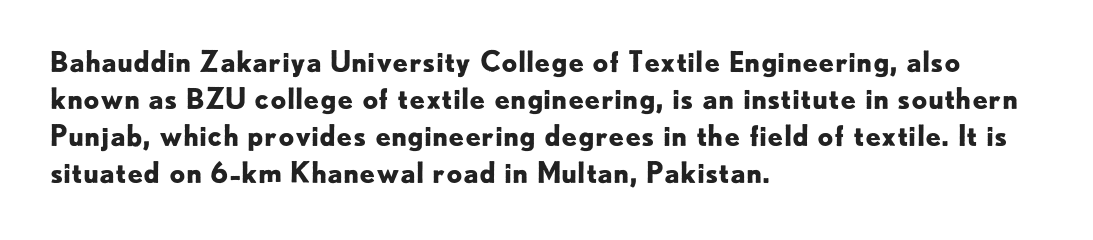
The image shows 28 px bold sans-serif type, upright; set left-aligned, normal line spacing (1.32x), normal letter spacing, not underlined; low stroke contrast and a small x-height.
